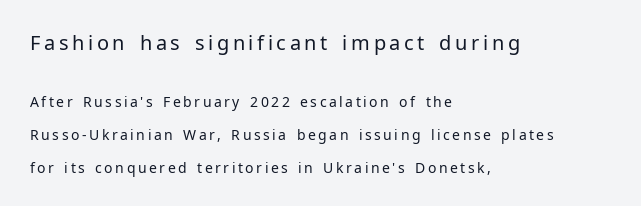
{"italic": "no", "bold": "no", "underline": "no", "align": "left", "line_spacing": "loose", "line_spacing_ratio": 2.35, "larger_block": "first", "size_ratio": 1.43, "glyph_px": 20}
